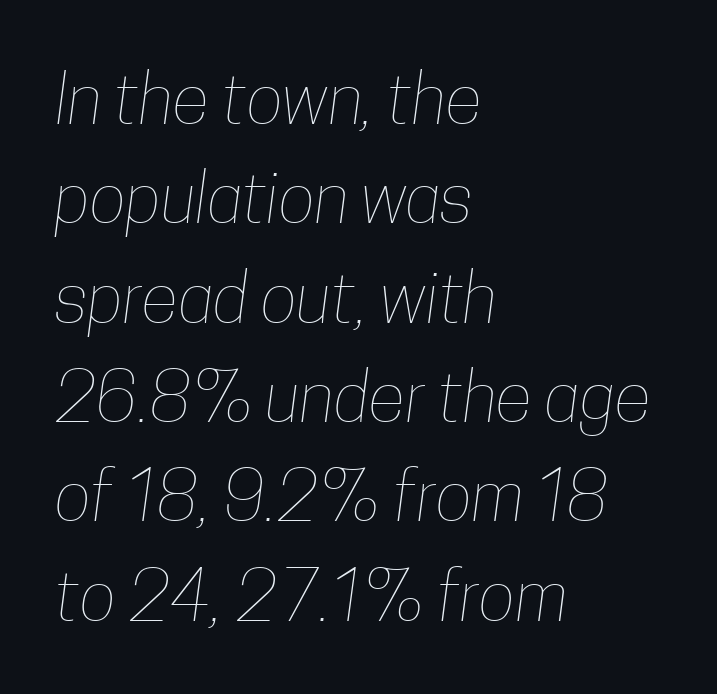
{"bold": "no", "weight": "thin", "width": "condensed", "stroke_contrast": "low", "x_height": "medium", "monospaced": "no", "underline": "no", "align": "left", "line_spacing": "normal", "line_spacing_ratio": 1.44, "letter_spacing": "normal", "letter_spacing_em": 0.0, "glyph_px": 69}
